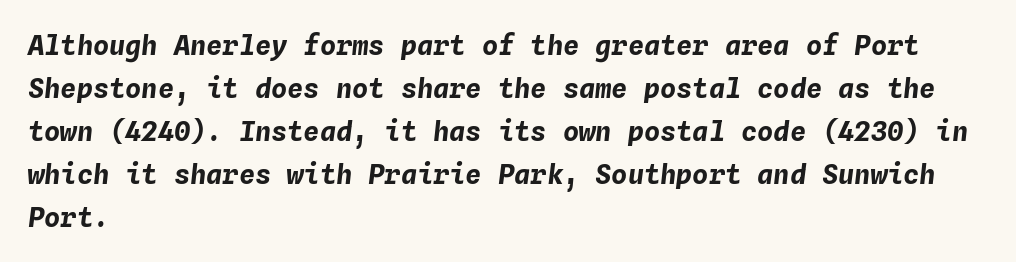
Bold? Absolutely — the strokes are thick and heavy. These lines are set flush left with a ragged right edge. This rendering features lettering with no underline. This sample keeps an unexceptional amount of space between lines. Nobody touched the tracking dial on this one. The whole block is typeset with a tilt.
